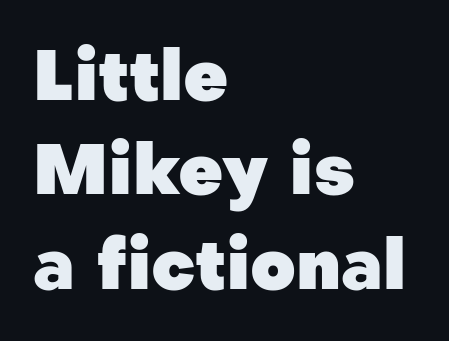
Q: Is the text bold? A: Yes.
Q: Is the text italic (slanted)? A: No, it is upright.
Q: Is the typeface a serif or a sans-serif typeface? A: Sans-serif.
Q: Is the text underlined? A: No.
Q: How is the paragraph aligned? A: Left-aligned.
Q: Is the spacing between letters normal or unusually wide? A: Normal.
Q: Is the spacing between lines tight, normal or loose? A: Normal.
Q: Width (condensed, normal, or wide)? A: Normal.
Q: Stroke contrast? A: Low.
Q: x-height? A: Medium.
Q: Monospaced? A: No.
